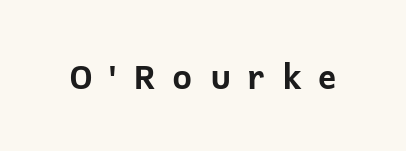
The image shows 34 px bold sans-serif type, upright; set unusually wide letter spacing (+0.49 em), not underlined; low stroke contrast and a medium x-height.
